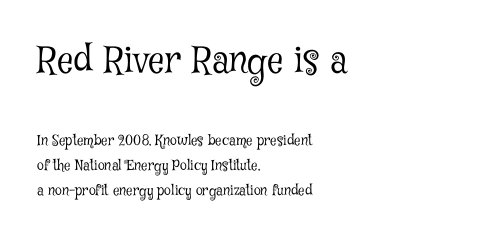
{"serif": "yes", "italic": "no", "bold": "no", "weight": "light", "width": "condensed", "stroke_contrast": "low", "x_height": "medium", "monospaced": "no", "underline": "no", "align": "left", "line_spacing_ratio": 1.8, "letter_spacing": "normal", "letter_spacing_em": 0.0, "larger_block": "first", "size_ratio": 2.57, "glyph_px": 36}
